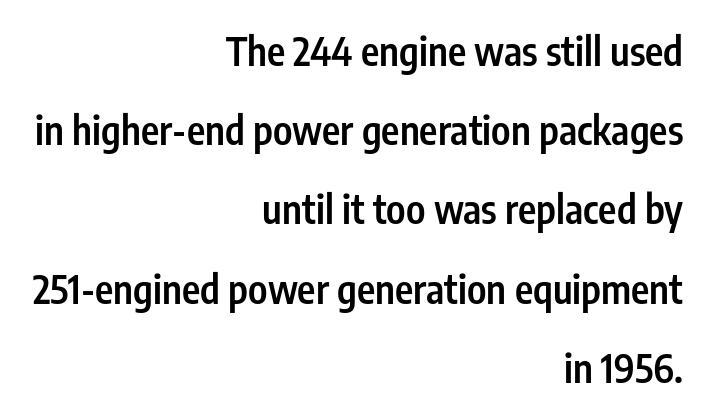
Right-aligned paragraph, ragged on the left. Are there feet on the stems? There aren't — it's a sans. A bare baseline throughout the passage. The letters advance in unequal steps, a hallmark of proportional type. Compared with typical body copy, the letter spacing here is the same.
